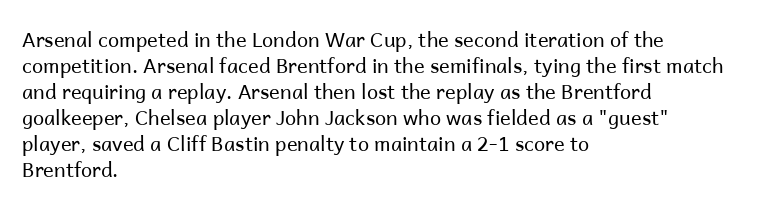
Q: Is the text bold? A: No.
Q: Is the text italic (slanted)? A: No, it is upright.
Q: Is the text underlined? A: No.
Q: How is the paragraph aligned? A: Left-aligned.
Q: Is the spacing between letters normal or unusually wide? A: Normal.
Q: Is the spacing between lines tight, normal or loose? A: Normal.
